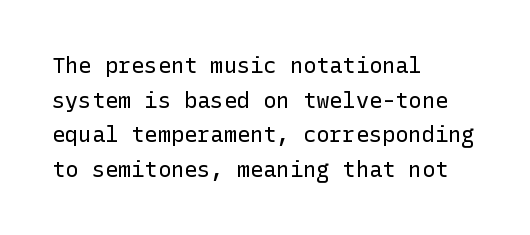
Q: Is the text bold? A: No.
Q: Is the text italic (slanted)? A: No, it is upright.
Q: Is the text underlined? A: No.
Q: How is the paragraph aligned? A: Left-aligned.
Q: Is the spacing between letters normal or unusually wide? A: Normal.
Q: Is the spacing between lines tight, normal or loose? A: Normal.
